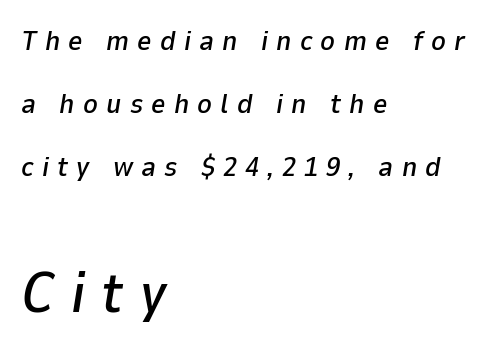
The image shows 56 px text type, italic (leaning right); set left-aligned, loose line spacing (2.25x), unusually wide letter spacing (+0.29 em), not underlined; the second (bottom) block is 2.0x larger; low stroke contrast and a medium x-height.
